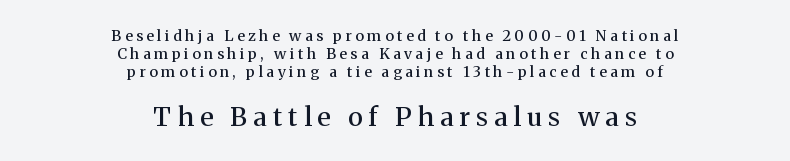
{"italic": "no", "bold": "semi", "underline": "no", "align": "center", "line_spacing_ratio": 1.19, "letter_spacing": "wide", "letter_spacing_em": 0.24, "larger_block": "second", "size_ratio": 1.73, "glyph_px": 26}
